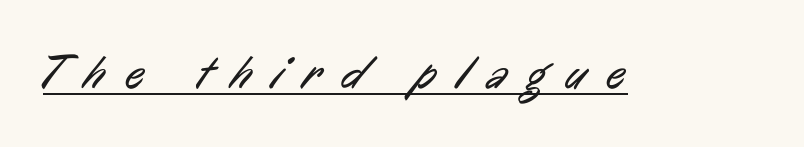
These lines are rendered in a variable-pitch font. This sample uses expanded letter spacing, leaving extra air between glyphs. A typographer would call this underscored text. These lines are composed in type without serifs. The strokes carry an ordinary text weight at most.
